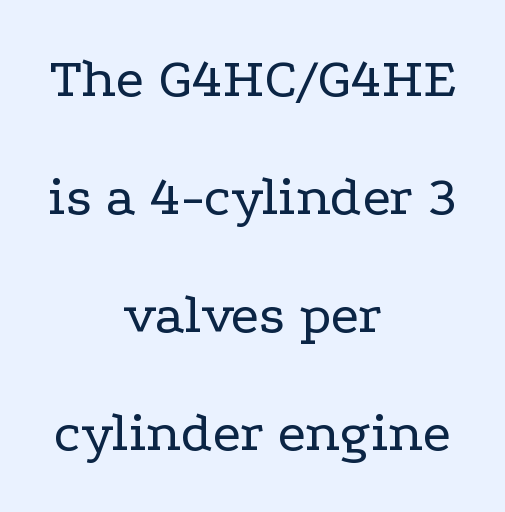
Q: Is the text bold? A: No.
Q: Is the text italic (slanted)? A: No, it is upright.
Q: Is the typeface a serif or a sans-serif typeface? A: Serif.
Q: Is the text underlined? A: No.
Q: How is the paragraph aligned? A: Centered.
Q: Is the spacing between letters normal or unusually wide? A: Normal.
Q: Is the spacing between lines tight, normal or loose? A: Loose.
Q: Width (condensed, normal, or wide)? A: Wide.
Q: Stroke contrast? A: Low.
Q: x-height? A: Medium.
Q: Monospaced? A: No.
